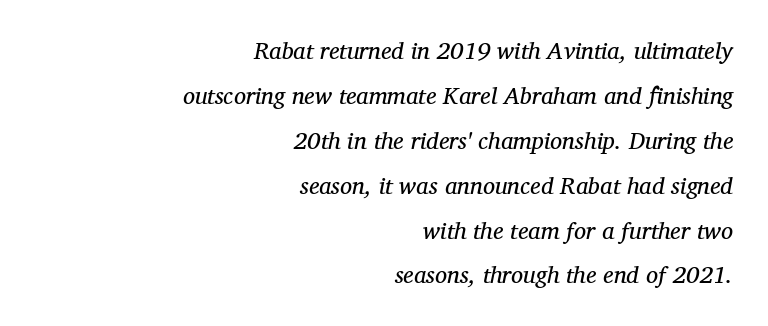
Only glyphs here, with clear space below each row. The passage shown is not bold in any degree. These lines stack with their right ends in a neat column. Tracking value appears to be zero — textbook default spacing. This sample uses an oblique cut, with every glyph tilted off the vertical.
